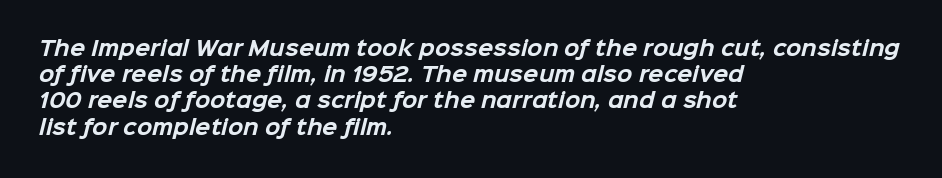
This block has exactly the height ordinary leading produces. As a designer I'd log this as weight 700, bold. The line texture is even and compact thanks to regular tracking. Layout note: lines flush left. The area under the type is left untouched.
